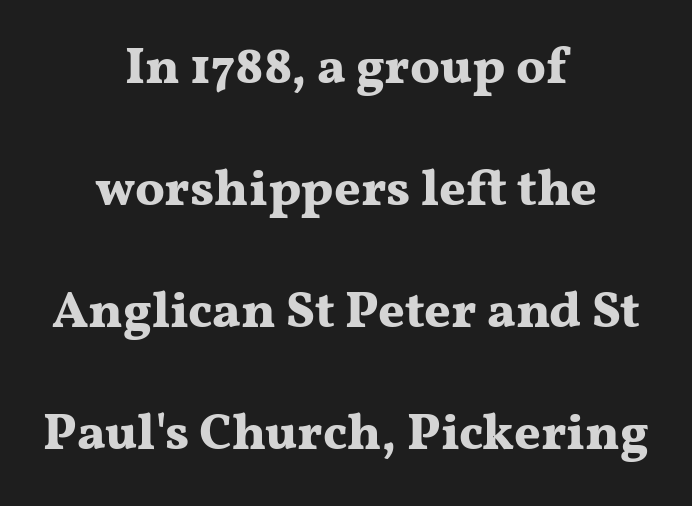
{"serif": "yes", "italic": "no", "bold": "yes", "weight": "bold", "width": "wide", "stroke_contrast": "medium", "x_height": "medium", "monospaced": "no", "underline": "no", "align": "center", "line_spacing": "loose", "line_spacing_ratio": 2.39, "letter_spacing": "normal", "letter_spacing_em": 0.0, "glyph_px": 51}
